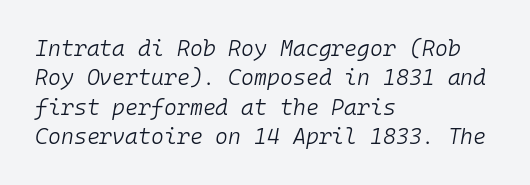
Q: Is the text bold? A: No.
Q: Is the text italic (slanted)? A: Yes, it leans right by about 10 degrees.
Q: Is the text underlined? A: No.
Q: How is the paragraph aligned? A: Left-aligned.
Q: Is the spacing between letters normal or unusually wide? A: Normal.
Q: Is the spacing between lines tight, normal or loose? A: Normal.
